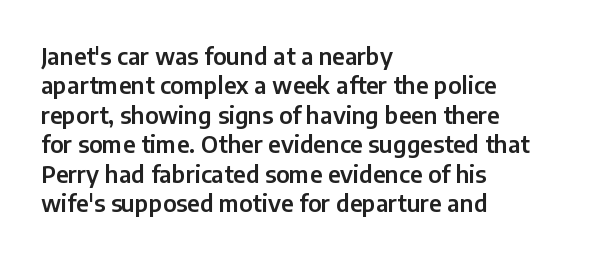
{"italic": "no", "underline": "no", "align": "left", "line_spacing": "normal", "line_spacing_ratio": 1.28, "letter_spacing": "normal", "letter_spacing_em": 0.0, "glyph_px": 23}
